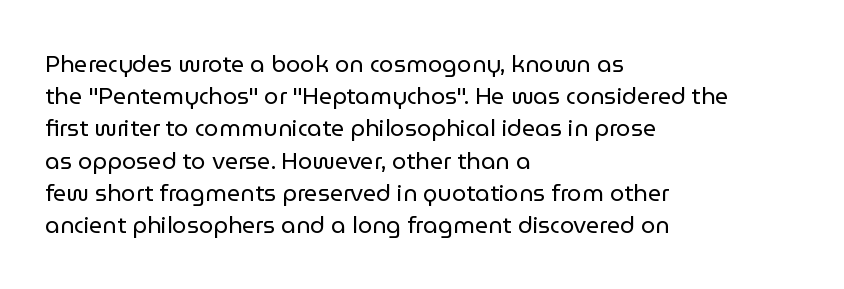
Regarding leading, the lines here are spaced in the standard way. The setting favours the left margin, as ordinary paragraphs usually do. The typeface has the unassuming heft of standard copy or less. The tracking reads as untouched default to a designer's eye. Type without underlining. Vertical strokes here are truly vertical.
